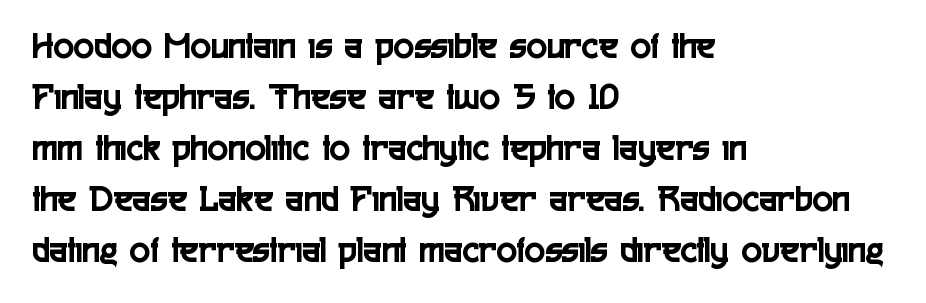
Reading down the block, your eye returns to a fixed left position each line. Honestly, there is no underline to notice here at all. Looks like regular typesetting: each glyph gets only the width it needs. Honestly, the row spacing looks completely unremarkable. Rendered with straight, roman letterforms.
